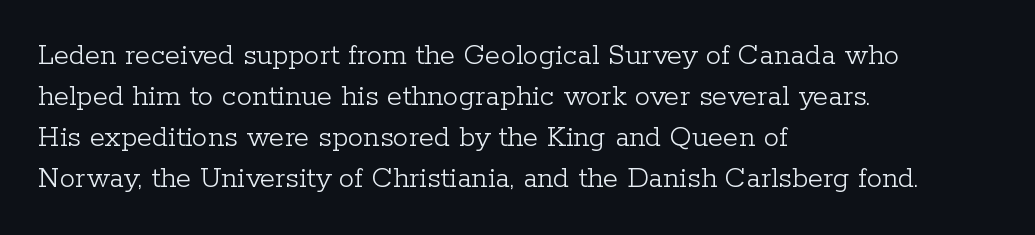
Q: Is the text bold? A: No.
Q: Is the text italic (slanted)? A: No, it is upright.
Q: Is the typeface a serif or a sans-serif typeface? A: Serif.
Q: Is the text underlined? A: No.
Q: How is the paragraph aligned? A: Left-aligned.
Q: Is the spacing between letters normal or unusually wide? A: Normal.
Q: Is the spacing between lines tight, normal or loose? A: Normal.
Q: Width (condensed, normal, or wide)? A: Normal.
Q: Stroke contrast? A: Low.
Q: x-height? A: Medium.
Q: Monospaced? A: No.
